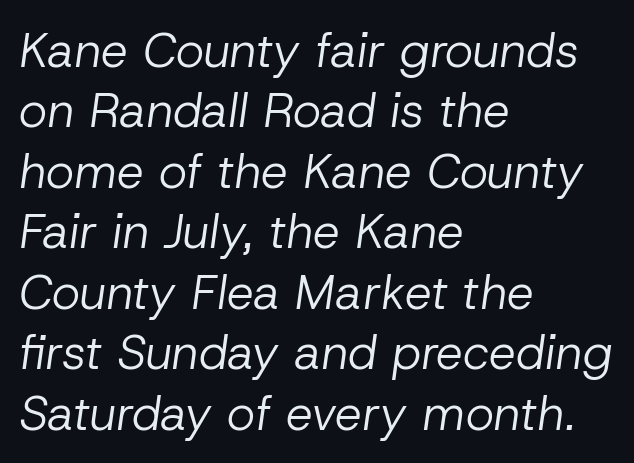
Q: Is the text bold? A: No.
Q: Is the text italic (slanted)? A: Yes, it leans right by about 8 degrees.
Q: Is the text underlined? A: No.
Q: How is the paragraph aligned? A: Left-aligned.
Q: Is the spacing between letters normal or unusually wide? A: Normal.
Q: Is the spacing between lines tight, normal or loose? A: Normal.
Q: Width (condensed, normal, or wide)? A: Normal.
Q: Stroke contrast? A: Low.
Q: x-height? A: Medium.
Q: Monospaced? A: No.
